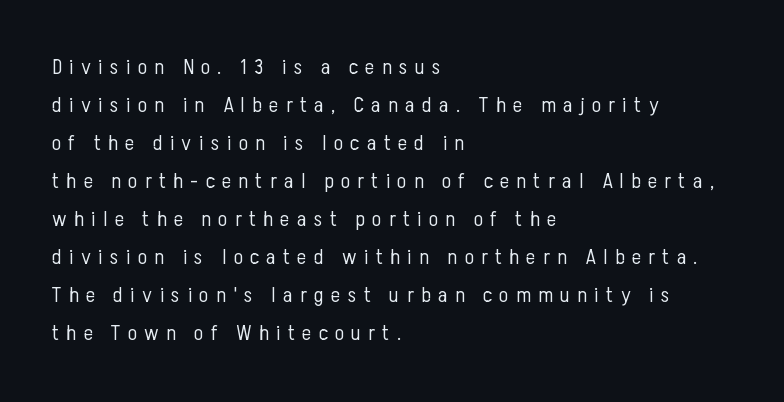
{"italic": "no", "bold": "no", "underline": "no", "align": "left", "line_spacing_ratio": 1.73, "letter_spacing": "wide", "letter_spacing_em": 0.33, "glyph_px": 22}
